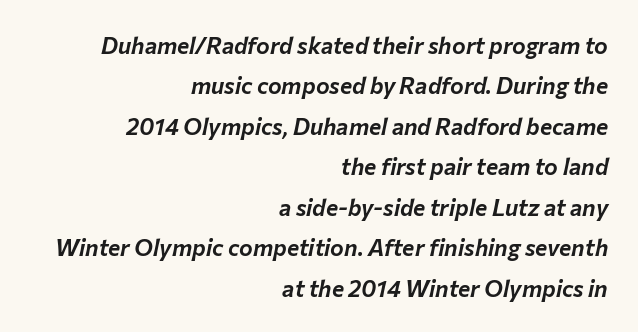
Q: Is the text italic (slanted)? A: Yes, it leans right by about 12 degrees.
Q: Is the text underlined? A: No.
Q: How is the paragraph aligned? A: Right-aligned.
Q: Is the spacing between letters normal or unusually wide? A: Normal.
